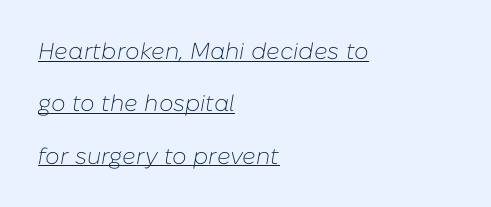
Q: Is the text bold? A: No.
Q: Is the text italic (slanted)? A: Yes, it leans right by about 10 degrees.
Q: Is the text underlined? A: Yes.
Q: How is the paragraph aligned? A: Left-aligned.
Q: Is the spacing between letters normal or unusually wide? A: Normal.
Q: Is the spacing between lines tight, normal or loose? A: Loose.
